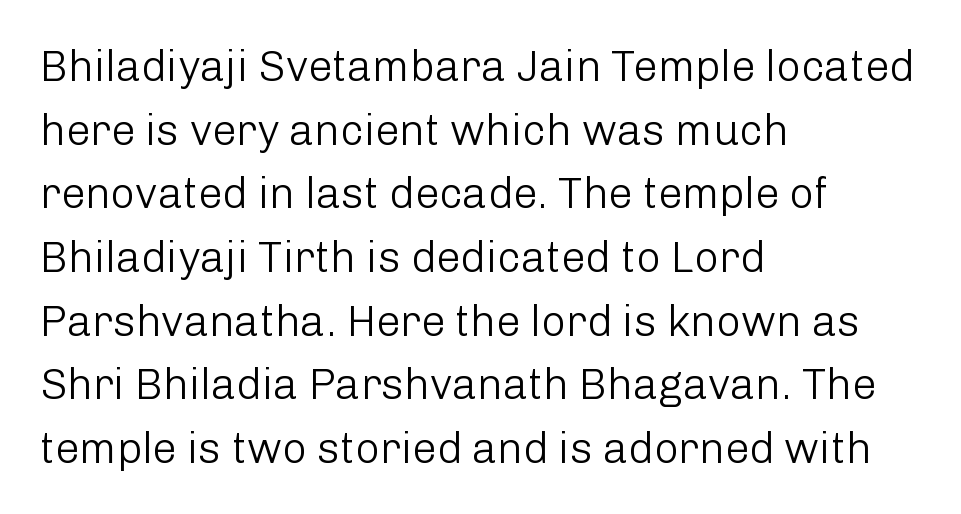
Layout note: lines flush left. Weight: not bold — regular or lighter. Characters follow at the spacing the type designer built in. Unmarked baselines from the first word to the last.
